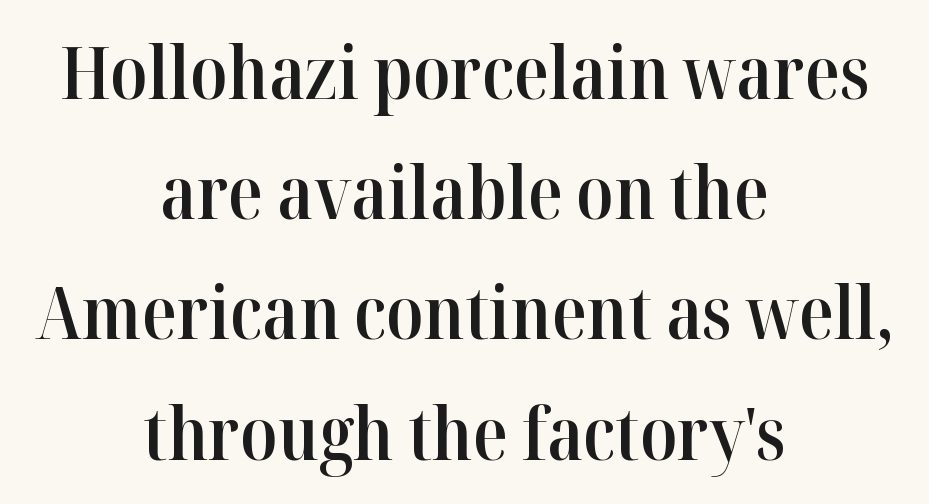
Q: Is the text bold? A: Semi-bold.
Q: Is the text italic (slanted)? A: No, it is upright.
Q: Is the typeface a serif or a sans-serif typeface? A: Serif.
Q: Is the text underlined? A: No.
Q: How is the paragraph aligned? A: Centered.
Q: Is the spacing between letters normal or unusually wide? A: Normal.
Q: Is the spacing between lines tight, normal or loose? A: Normal.
Q: Width (condensed, normal, or wide)? A: Normal.
Q: Stroke contrast? A: High.
Q: x-height? A: Medium.
Q: Monospaced? A: No.
